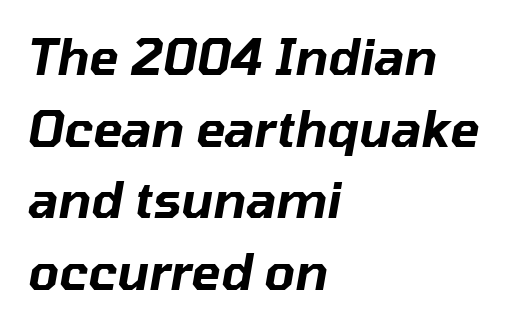
The image shows 49 px text type, italic (leaning right); set left-aligned, normal line spacing (1.46x), normal letter spacing, not underlined; low stroke contrast and a medium x-height.
